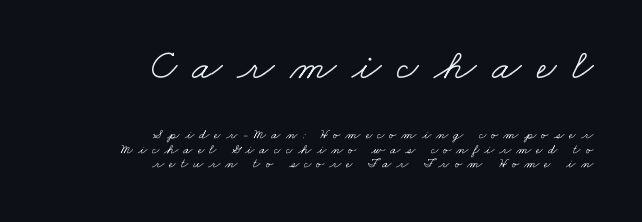
{"serif": "yes", "bold": "no", "weight": "light", "width": "wide", "stroke_contrast": "low", "x_height": "small", "monospaced": "no", "underline": "no", "align": "right", "line_spacing": "tight", "line_spacing_ratio": 1.04, "letter_spacing": "wide", "letter_spacing_em": 0.36, "larger_block": "first", "size_ratio": 3.07, "glyph_px": 43}
